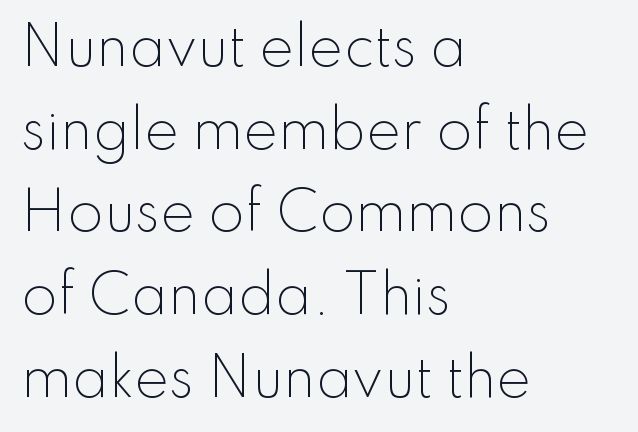
Descenders are the only things crossing below the line. The vertical gap from one line to the next is medium. Horizontally, the lines are justified to the leading edge only. These lines are rendered in a variable-pitch font. Unbolded letterforms with no extra heft.
